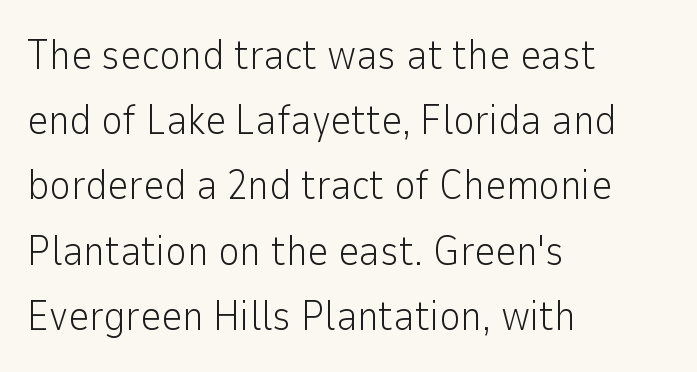
Q: Is the text bold? A: No.
Q: Is the text italic (slanted)? A: No, it is upright.
Q: Is the typeface a serif or a sans-serif typeface? A: Sans-serif.
Q: Is the text underlined? A: No.
Q: How is the paragraph aligned? A: Left-aligned.
Q: Is the spacing between letters normal or unusually wide? A: Normal.
Q: Is the spacing between lines tight, normal or loose? A: Normal.
Q: Width (condensed, normal, or wide)? A: Normal.
Q: Stroke contrast? A: Low.
Q: x-height? A: Medium.
Q: Monospaced? A: No.
